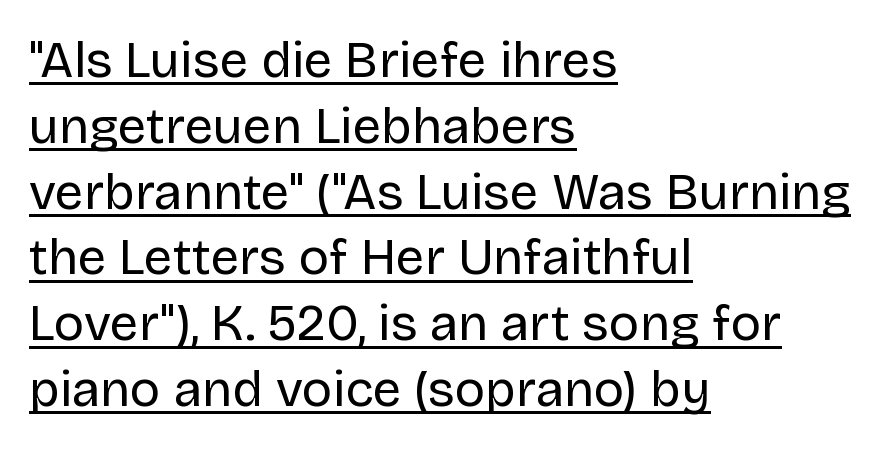
Q: Is the text bold? A: No.
Q: Is the text italic (slanted)? A: No, it is upright.
Q: Is the typeface a serif or a sans-serif typeface? A: Sans-serif.
Q: Is the text underlined? A: Yes.
Q: How is the paragraph aligned? A: Left-aligned.
Q: Is the spacing between letters normal or unusually wide? A: Normal.
Q: Is the spacing between lines tight, normal or loose? A: Normal.
Q: Width (condensed, normal, or wide)? A: Normal.
Q: Stroke contrast? A: Low.
Q: x-height? A: Large.
Q: Monospaced? A: No.
